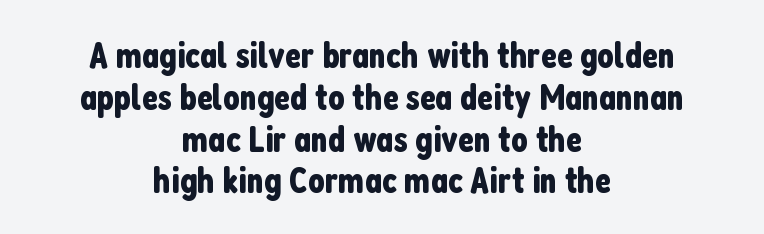
Q: Is the text italic (slanted)? A: No, it is upright.
Q: Is the typeface a serif or a sans-serif typeface? A: Sans-serif.
Q: Is the text underlined? A: No.
Q: How is the paragraph aligned? A: Centered.
Q: Is the spacing between letters normal or unusually wide? A: Normal.
Q: Is the spacing between lines tight, normal or loose? A: Tight.
Q: Width (condensed, normal, or wide)? A: Condensed.
Q: Stroke contrast? A: Low.
Q: x-height? A: Medium.
Q: Monospaced? A: No.
